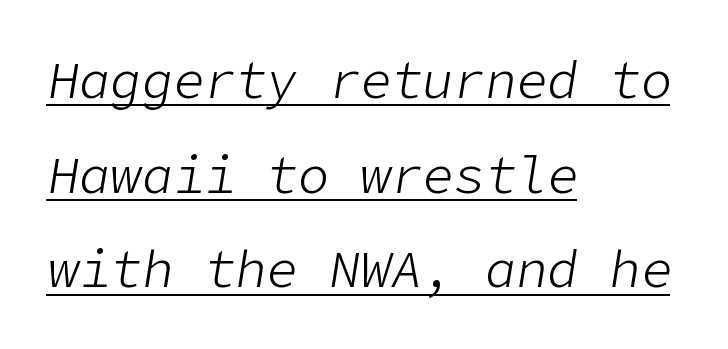
No extra ink here — the face is not bold. A baseline rule has been typeset under these characters. Short and long lines alike share a common starting point at left. The axis of the letterforms is tilted away from vertical. The passage shown has conventional tracking throughout.
